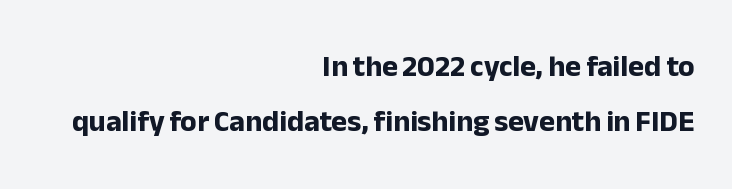
The image shows 30 px bold sans-serif type, upright; set right-aligned, line spacing 1.85x, normal letter spacing, not underlined; low stroke contrast and a medium x-height.
